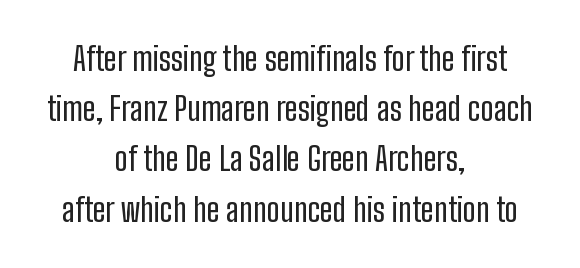
Q: Is the text italic (slanted)? A: No, it is upright.
Q: Is the typeface a serif or a sans-serif typeface? A: Sans-serif.
Q: Is the text underlined? A: No.
Q: How is the paragraph aligned? A: Centered.
Q: Is the spacing between letters normal or unusually wide? A: Normal.
Q: Is the spacing between lines tight, normal or loose? A: Normal.
Q: Width (condensed, normal, or wide)? A: Condensed.
Q: Stroke contrast? A: Low.
Q: x-height? A: Medium.
Q: Monospaced? A: No.
